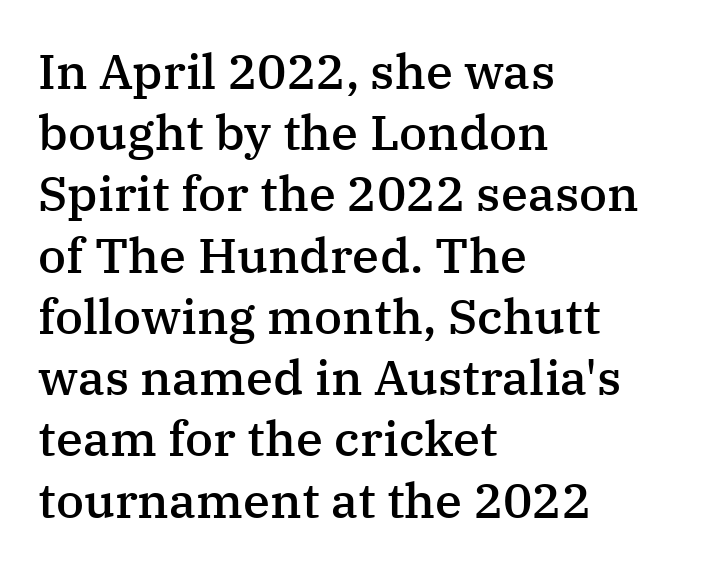
Q: Is the text bold? A: Semi-bold.
Q: Is the text italic (slanted)? A: No, it is upright.
Q: Is the typeface a serif or a sans-serif typeface? A: Serif.
Q: Is the text underlined? A: No.
Q: How is the paragraph aligned? A: Left-aligned.
Q: Is the spacing between letters normal or unusually wide? A: Normal.
Q: Is the spacing between lines tight, normal or loose? A: Normal.
Q: Width (condensed, normal, or wide)? A: Normal.
Q: Stroke contrast? A: Medium.
Q: x-height? A: Medium.
Q: Monospaced? A: No.
